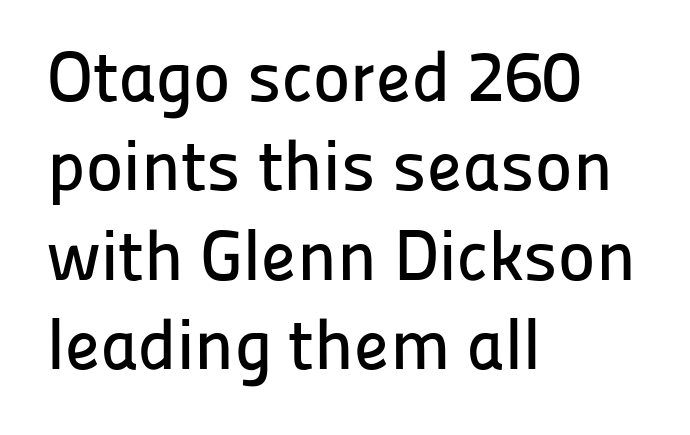
Italic? Not at all — the glyphs are vertical. The lines are quadded left. Spacing verdict: proportional, widths tailored to each character. The passage shown is not underscored anywhere.
